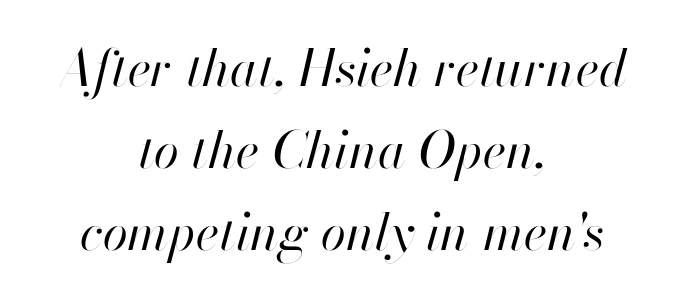
The image shows 51 px regular-weight type, italic (leaning right); set centered, normal line spacing (1.61x), normal letter spacing, not underlined; high stroke contrast and a small x-height.
